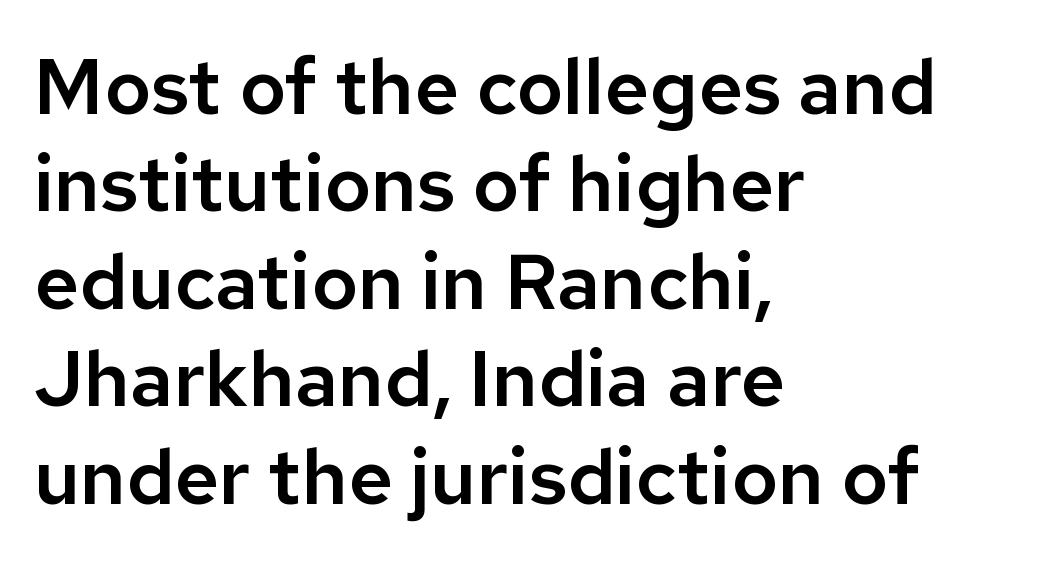
{"serif": "no", "italic": "no", "width": "normal", "stroke_contrast": "low", "x_height": "medium", "monospaced": "no", "underline": "no", "align": "left", "line_spacing": "normal", "line_spacing_ratio": 1.25, "letter_spacing": "normal", "letter_spacing_em": 0.0, "glyph_px": 78}
